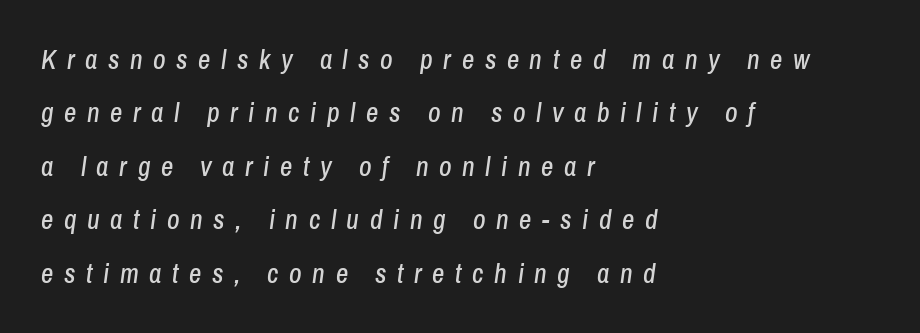
The image shows 27 px text type, italic (leaning right); set left-aligned, loose line spacing (1.98x), unusually wide letter spacing (+0.39 em), not underlined.
